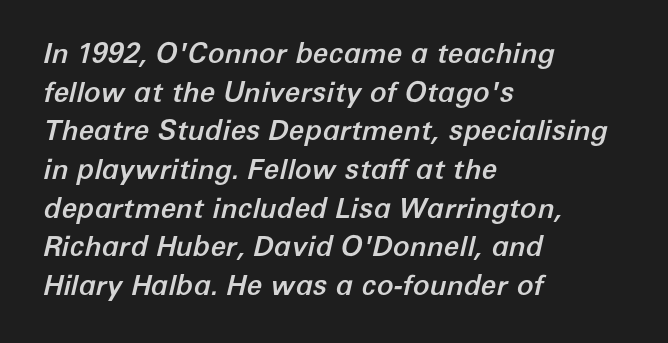
The image shows 28 px text type, italic (leaning right); set left-aligned, normal line spacing (1.38x), normal letter spacing, not underlined; low stroke contrast and a medium x-height.
